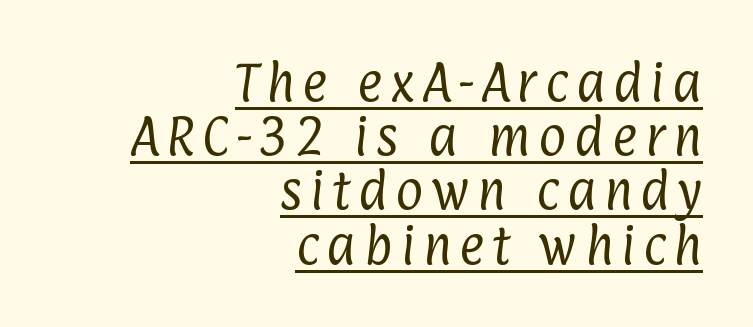
Q: Is the text bold? A: No.
Q: Is the typeface a serif or a sans-serif typeface? A: Sans-serif.
Q: Is the text underlined? A: Yes.
Q: How is the paragraph aligned? A: Right-aligned.
Q: Is the spacing between lines tight, normal or loose? A: Normal.
Q: Width (condensed, normal, or wide)? A: Condensed.
Q: Stroke contrast? A: Low.
Q: x-height? A: Medium.
Q: Monospaced? A: No.
